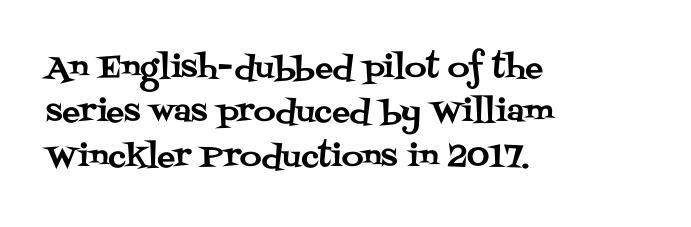
Q: Is the text italic (slanted)? A: No, it is upright.
Q: Is the typeface a serif or a sans-serif typeface? A: Serif.
Q: Is the text underlined? A: No.
Q: How is the paragraph aligned? A: Left-aligned.
Q: Is the spacing between letters normal or unusually wide? A: Normal.
Q: Is the spacing between lines tight, normal or loose? A: Normal.
Q: Width (condensed, normal, or wide)? A: Normal.
Q: Stroke contrast? A: Medium.
Q: x-height? A: Large.
Q: Monospaced? A: No.
